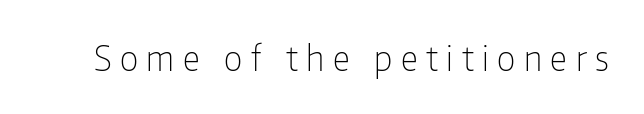
{"serif": "no", "italic": "no", "bold": "no", "weight": "light", "width": "condensed", "stroke_contrast": "low", "x_height": "medium", "monospaced": "no", "underline": "no", "letter_spacing": "wide", "letter_spacing_em": 0.25, "glyph_px": 34}
